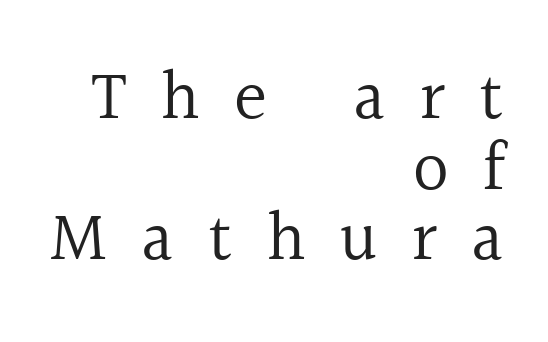
The image shows 70 px regular-weight serif type, upright; set right-aligned, tight line spacing (1.01x), unusually wide letter spacing (+0.49 em), not underlined; a medium x-height.
